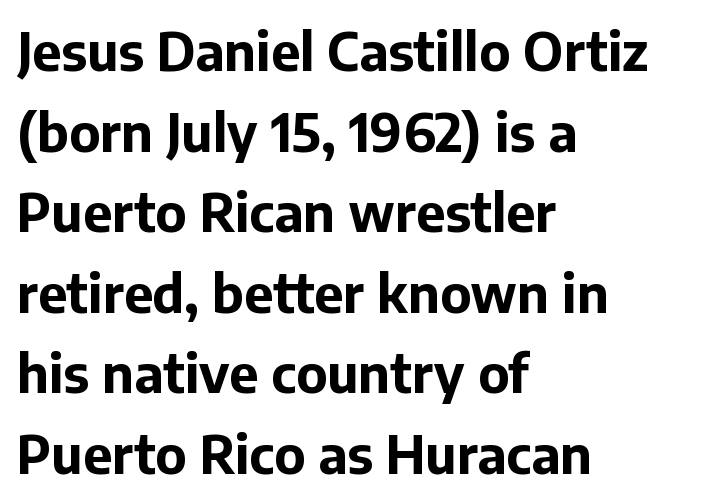
{"serif": "no", "italic": "no", "bold": "yes", "weight": "bold", "width": "normal", "stroke_contrast": "low", "x_height": "medium", "monospaced": "no", "underline": "no", "align": "left", "line_spacing": "normal", "line_spacing_ratio": 1.55, "letter_spacing": "normal", "letter_spacing_em": 0.0, "glyph_px": 52}
